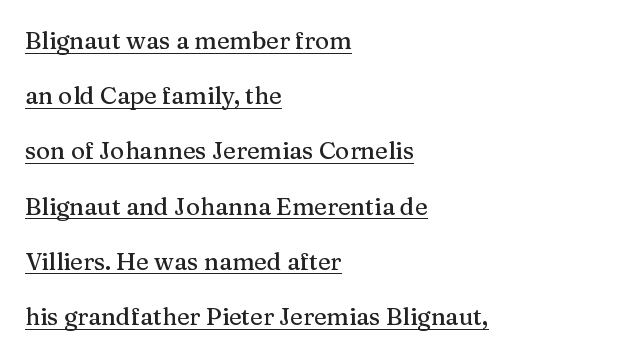
The image shows 24 px text type, upright; set left-aligned, loose line spacing (2.3x), normal letter spacing, underlined.
